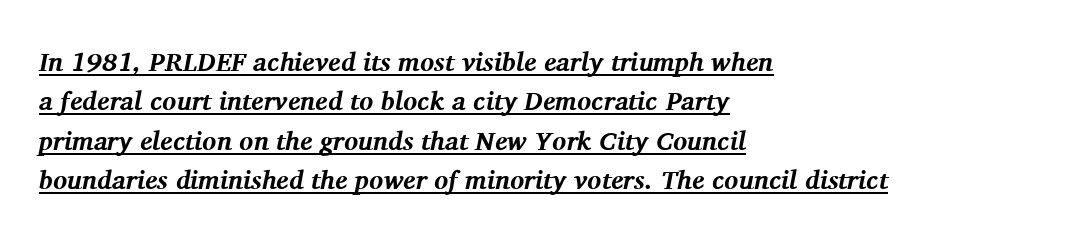
{"italic": "yes", "lean": "right", "slant_degrees": 11, "bold": "yes", "underline": "yes", "align": "left", "line_spacing": "normal", "line_spacing_ratio": 1.51, "letter_spacing": "normal", "letter_spacing_em": 0.0, "glyph_px": 26}
